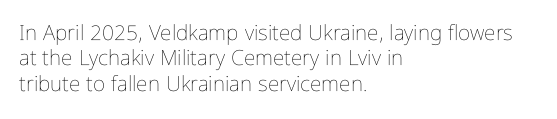
The image shows 21 px text type, upright; set left-aligned, line spacing 1.21x, normal letter spacing, not underlined.
